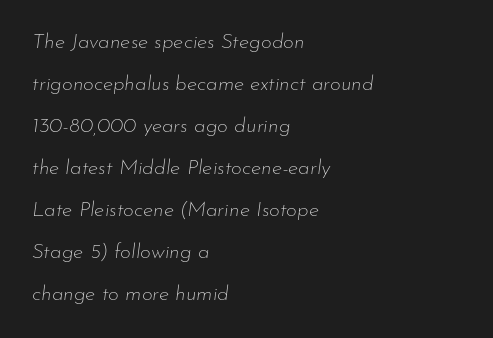
{"italic": "yes", "lean": "right", "slant_degrees": 7, "bold": "no", "underline": "no", "align": "left", "line_spacing": "loose", "line_spacing_ratio": 2.0, "letter_spacing": "normal", "letter_spacing_em": 0.0, "glyph_px": 21}
